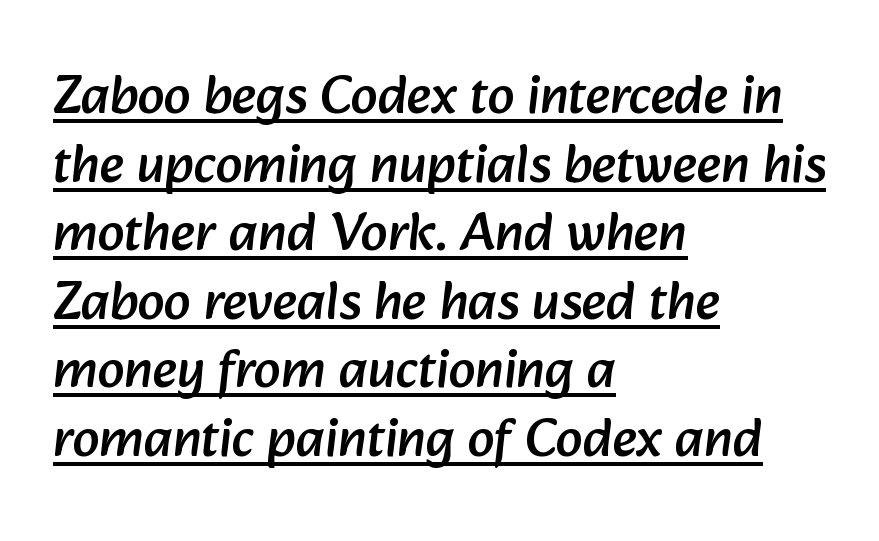
Q: Is the typeface a serif or a sans-serif typeface? A: Sans-serif.
Q: Is the text underlined? A: Yes.
Q: How is the paragraph aligned? A: Left-aligned.
Q: Is the spacing between letters normal or unusually wide? A: Normal.
Q: Is the spacing between lines tight, normal or loose? A: Normal.
Q: Width (condensed, normal, or wide)? A: Normal.
Q: Stroke contrast? A: Low.
Q: x-height? A: Medium.
Q: Monospaced? A: No.
